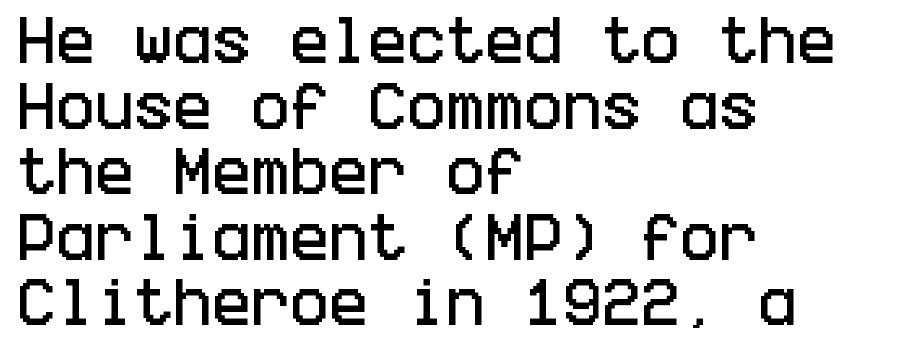
Q: Is the text italic (slanted)? A: No, it is upright.
Q: Is the typeface a serif or a sans-serif typeface? A: Sans-serif.
Q: Is the text underlined? A: No.
Q: How is the paragraph aligned? A: Left-aligned.
Q: Is the spacing between letters normal or unusually wide? A: Normal.
Q: Is the spacing between lines tight, normal or loose? A: Normal.
Q: Width (condensed, normal, or wide)? A: Condensed.
Q: Stroke contrast? A: Low.
Q: x-height? A: Large.
